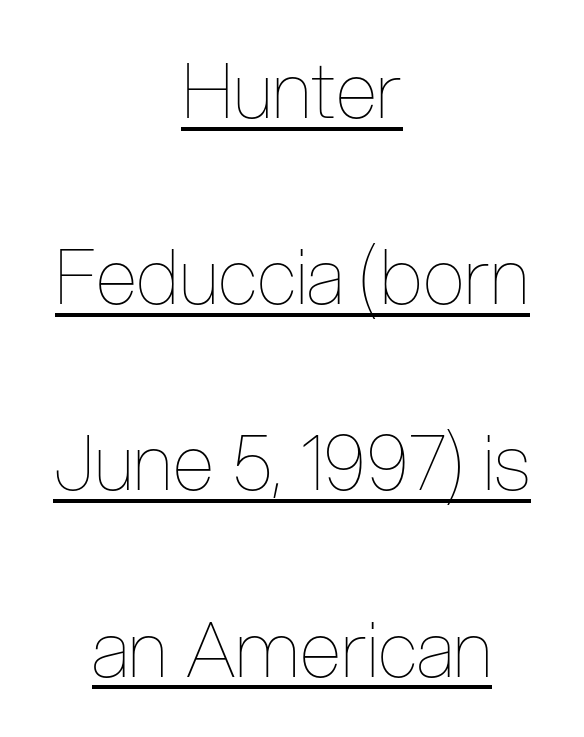
Q: Is the text bold? A: No.
Q: Is the text italic (slanted)? A: No, it is upright.
Q: Is the text underlined? A: Yes.
Q: How is the paragraph aligned? A: Centered.
Q: Is the spacing between letters normal or unusually wide? A: Normal.
Q: Is the spacing between lines tight, normal or loose? A: Loose.
Q: Width (condensed, normal, or wide)? A: Condensed.
Q: Stroke contrast? A: Low.
Q: x-height? A: Medium.
Q: Monospaced? A: No.
